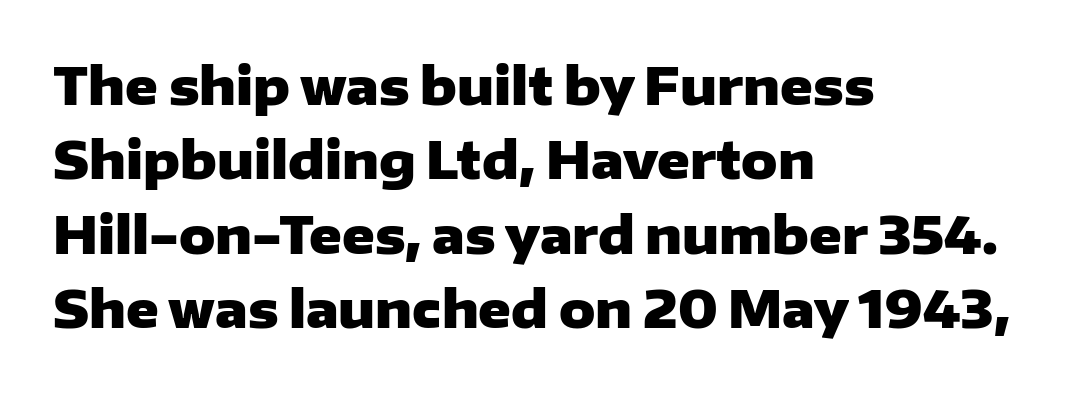
{"serif": "no", "italic": "no", "bold": "yes", "weight": "heavy", "width": "wide", "stroke_contrast": "low", "x_height": "medium", "monospaced": "no", "underline": "no", "align": "left", "line_spacing": "normal", "line_spacing_ratio": 1.49, "letter_spacing": "normal", "letter_spacing_em": 0.0, "glyph_px": 50}
